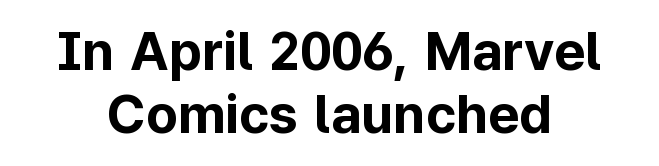
The image shows 54 px bold sans-serif type, upright; set line spacing 1.17x, normal letter spacing, not underlined; low stroke contrast and a medium x-height.
